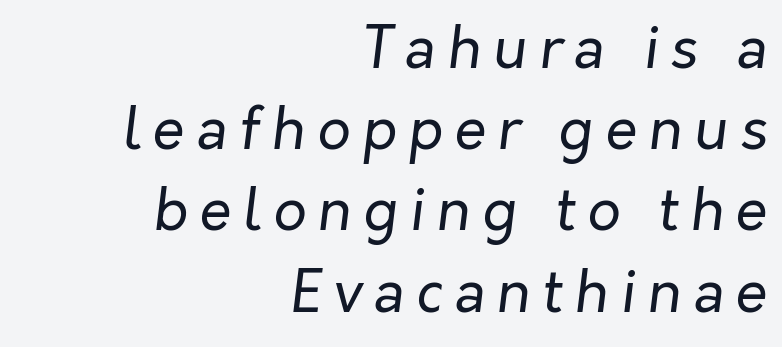
Rendered with sloped, italic letterforms. Unmarked baselines from the first word to the last. Summary of vertical rhythm: regular, with standard interline spacing. Right-aligned paragraph, ragged on the left.
